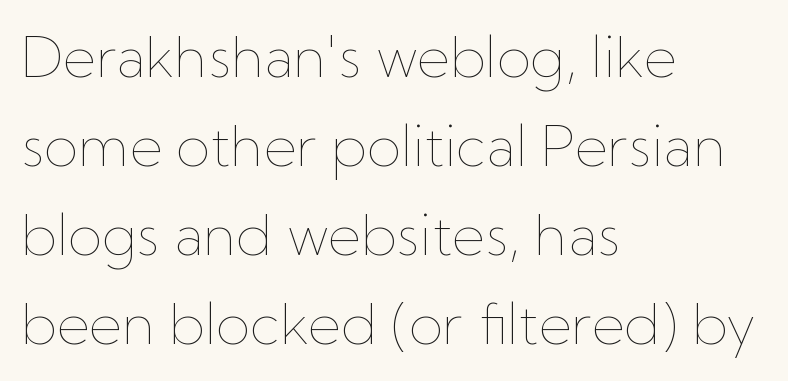
Q: Is the text bold? A: No.
Q: Is the text italic (slanted)? A: No, it is upright.
Q: Is the text underlined? A: No.
Q: How is the paragraph aligned? A: Left-aligned.
Q: Is the spacing between letters normal or unusually wide? A: Normal.
Q: Is the spacing between lines tight, normal or loose? A: Normal.
Q: Width (condensed, normal, or wide)? A: Normal.
Q: Stroke contrast? A: Low.
Q: x-height? A: Medium.
Q: Monospaced? A: No.
